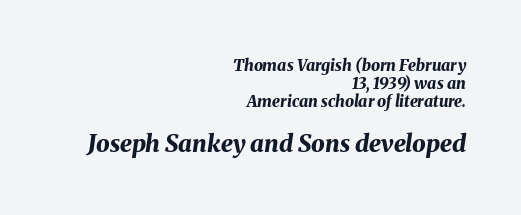
{"italic": "yes", "lean": "right", "slant_degrees": 8, "bold": "yes", "underline": "no", "align": "right", "line_spacing": "tight", "line_spacing_ratio": 1.13, "letter_spacing": "normal", "letter_spacing_em": 0.0, "larger_block": "second", "size_ratio": 1.5, "glyph_px": 24}
